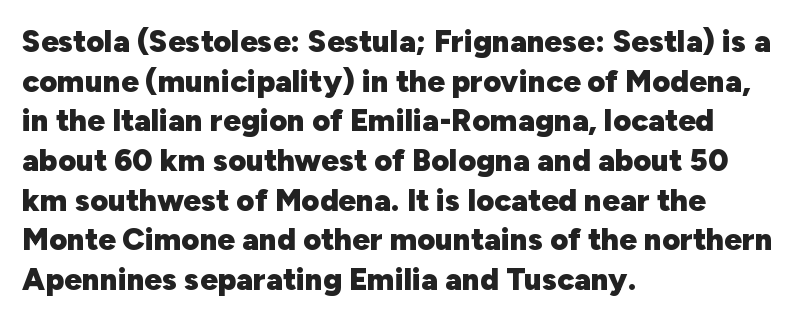
Q: Is the text bold? A: Yes.
Q: Is the text italic (slanted)? A: No, it is upright.
Q: Is the typeface a serif or a sans-serif typeface? A: Sans-serif.
Q: Is the text underlined? A: No.
Q: How is the paragraph aligned? A: Left-aligned.
Q: Is the spacing between letters normal or unusually wide? A: Normal.
Q: Is the spacing between lines tight, normal or loose? A: Normal.
Q: Width (condensed, normal, or wide)? A: Normal.
Q: Stroke contrast? A: Low.
Q: x-height? A: Medium.
Q: Monospaced? A: No.
